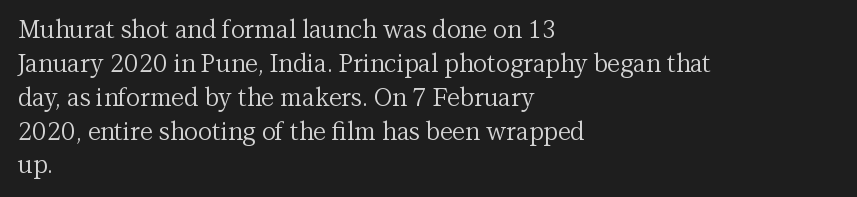
Q: Is the text bold? A: No.
Q: Is the text italic (slanted)? A: No, it is upright.
Q: Is the text underlined? A: No.
Q: How is the paragraph aligned? A: Left-aligned.
Q: Is the spacing between letters normal or unusually wide? A: Normal.
Q: Is the spacing between lines tight, normal or loose? A: Normal.
